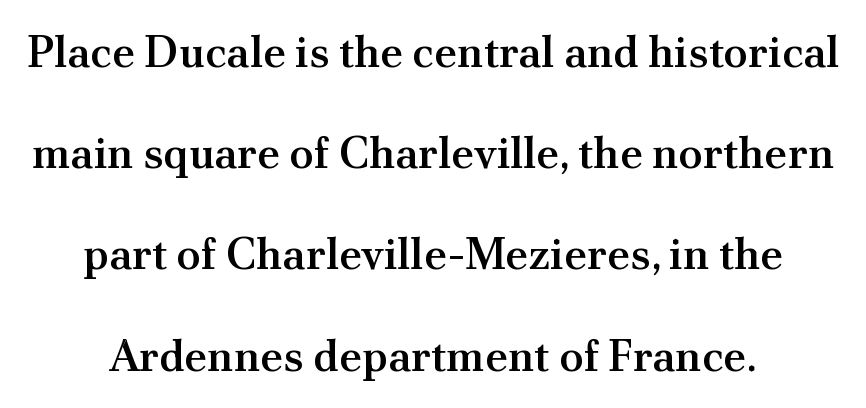
The image shows 44 px semibold serif type, upright; set centered, loose line spacing (2.3x), normal letter spacing, not underlined; medium stroke contrast and a small x-height.
